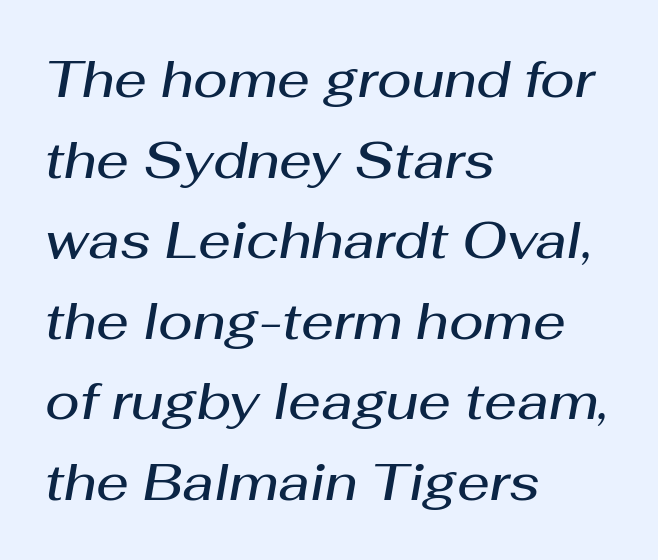
Q: Is the text bold? A: Semi-bold.
Q: Is the text italic (slanted)? A: Yes, it leans right by about 10 degrees.
Q: Is the text underlined? A: No.
Q: How is the paragraph aligned? A: Left-aligned.
Q: Is the spacing between letters normal or unusually wide? A: Normal.
Q: Is the spacing between lines tight, normal or loose? A: Normal.
Q: Width (condensed, normal, or wide)? A: Normal.
Q: Stroke contrast? A: Medium.
Q: x-height? A: Medium.
Q: Monospaced? A: No.
